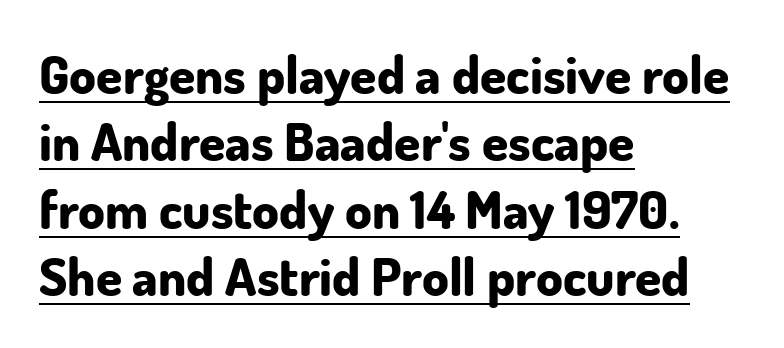
{"serif": "no", "italic": "no", "bold": "yes", "weight": "bold", "width": "normal", "stroke_contrast": "low", "x_height": "small", "monospaced": "no", "underline": "yes", "align": "left", "line_spacing": "normal", "line_spacing_ratio": 1.27, "letter_spacing": "normal", "letter_spacing_em": 0.0, "glyph_px": 53}
